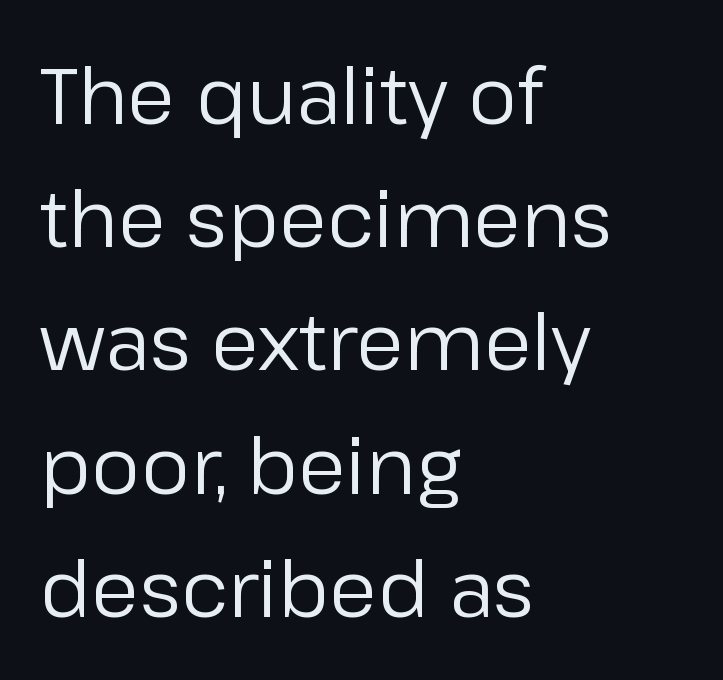
{"serif": "no", "italic": "no", "bold": "no", "weight": "regular", "width": "normal", "stroke_contrast": "low", "x_height": "medium", "monospaced": "no", "underline": "no", "align": "left", "line_spacing": "normal", "line_spacing_ratio": 1.58, "letter_spacing": "normal", "letter_spacing_em": 0.0, "glyph_px": 78}
